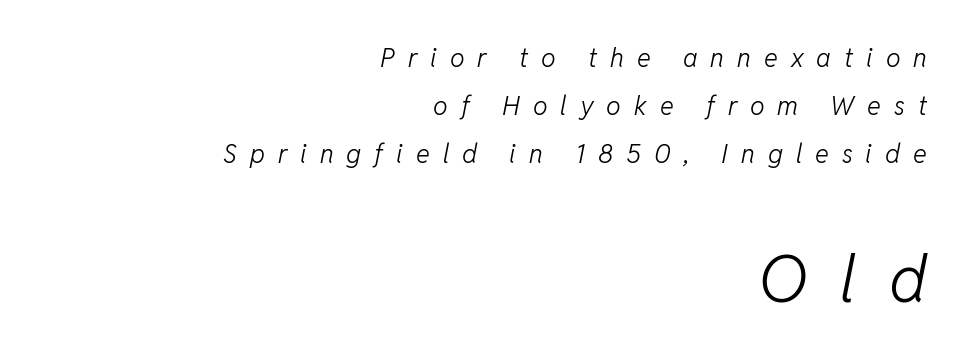
The typeface has the unassuming heft of standard copy or less. Rendered with sloped, italic letterforms. A clean baseline with only descenders dipping below it. You could only call the tracking loose — the letters float apart. Character size in the trailing block exceeds that of the leading block. The face used here is proportionally spaced, like ordinary book or web type.
